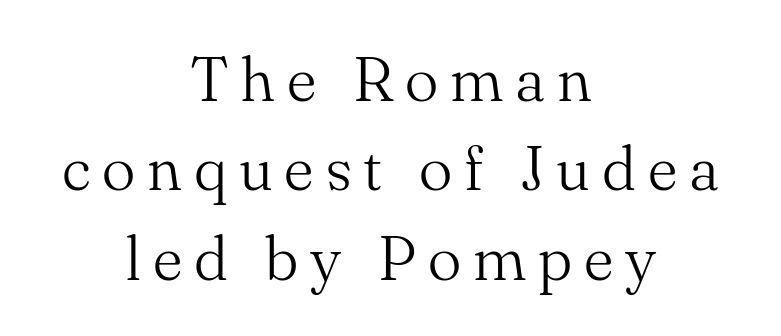
The image shows 63 px light serif type, upright; set centered, normal line spacing (1.42x), not underlined; medium stroke contrast and a small x-height.
